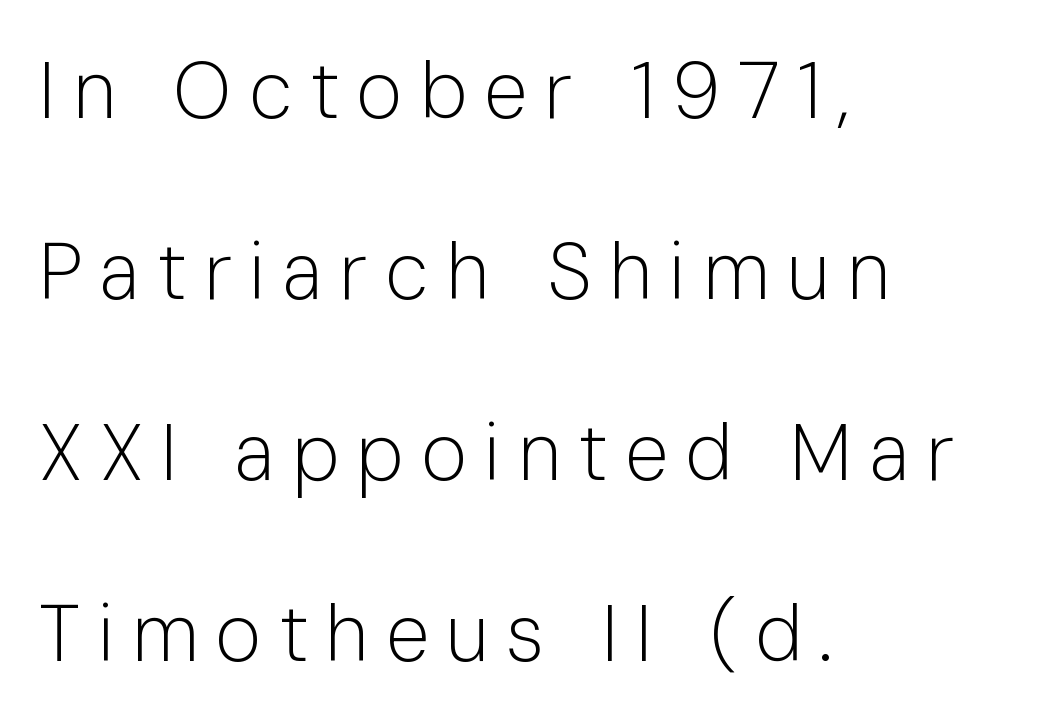
Do the characters align in a grid? No, the font is proportional. A bare baseline throughout the passage. The typeface chosen for these lines omits serifs. The passage is arranged the way most books set body copy — flush left.
